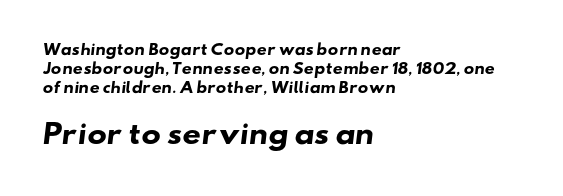
The image shows 26 px bold type; set left-aligned, normal line spacing (1.36x), normal letter spacing, not underlined; the second (bottom) block is 1.86x larger.
